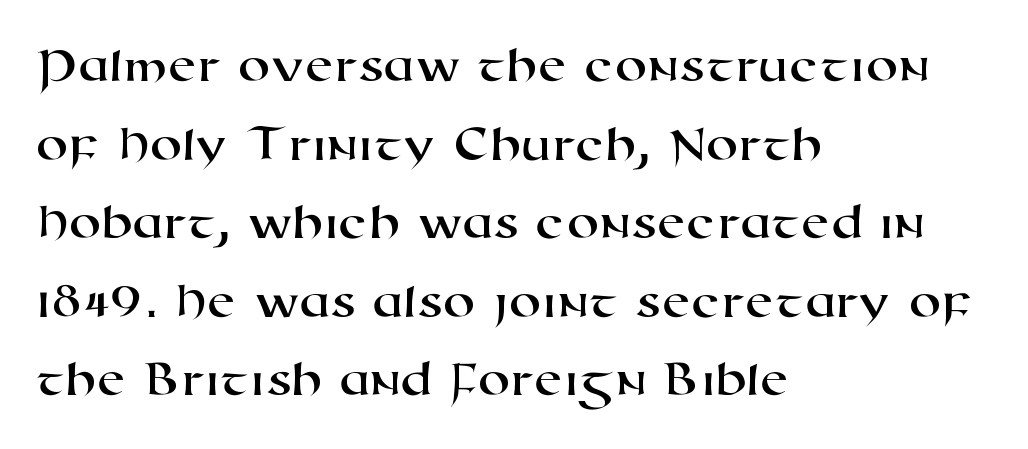
{"serif": "no", "width": "wide", "stroke_contrast": "high", "x_height": "medium", "monospaced": "no", "underline": "no", "align": "left", "line_spacing": "normal", "line_spacing_ratio": 1.51, "letter_spacing": "normal", "letter_spacing_em": 0.0, "glyph_px": 52}
